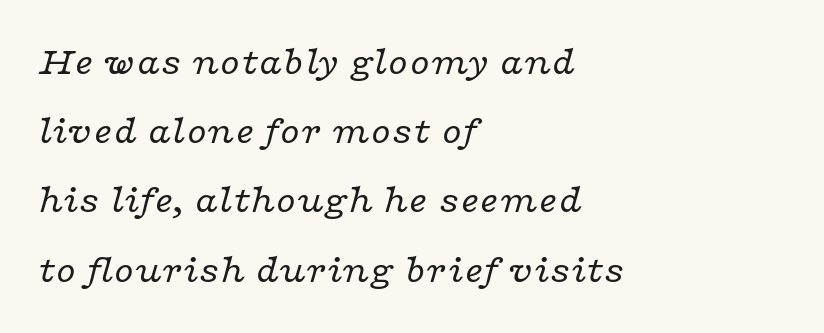
{"serif": "yes", "italic": "yes", "lean": "right", "slant_degrees": 16, "bold": "no", "weight": "regular", "width": "wide", "stroke_contrast": "low", "x_height": "medium", "monospaced": "no", "underline": "no", "align": "left", "line_spacing_ratio": 1.73, "letter_spacing": "normal", "letter_spacing_em": 0.0, "glyph_px": 40}
